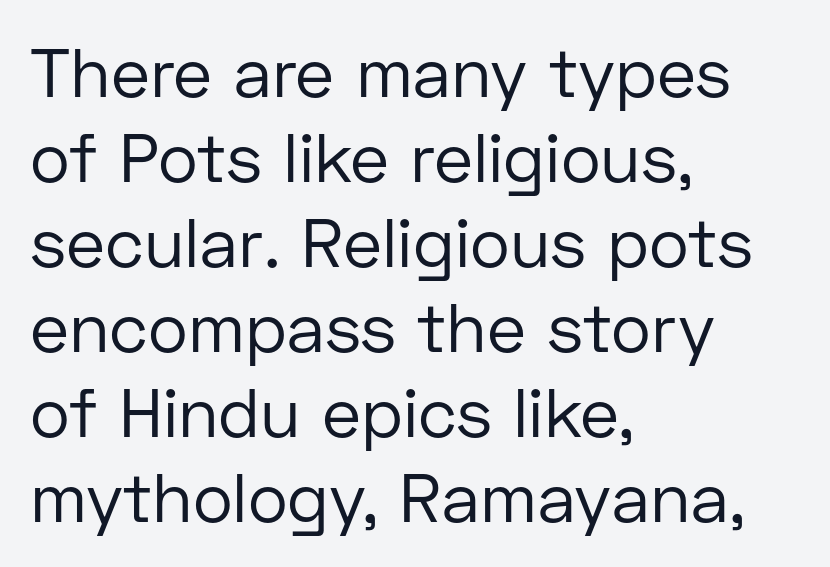
The image shows 68 px regular-weight sans-serif type, upright; set left-aligned, normal line spacing (1.25x), normal letter spacing, not underlined; low stroke contrast and a medium x-height.
